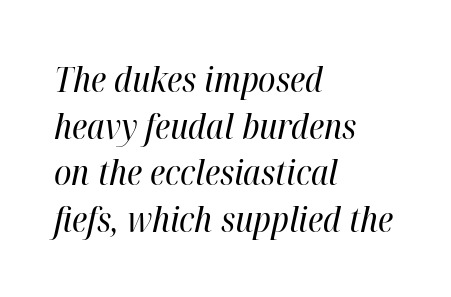
The image shows 35 px regular-weight, condensed type, italic (leaning right); set left-aligned, normal line spacing (1.33x), normal letter spacing, not underlined; high stroke contrast and a medium x-height.
